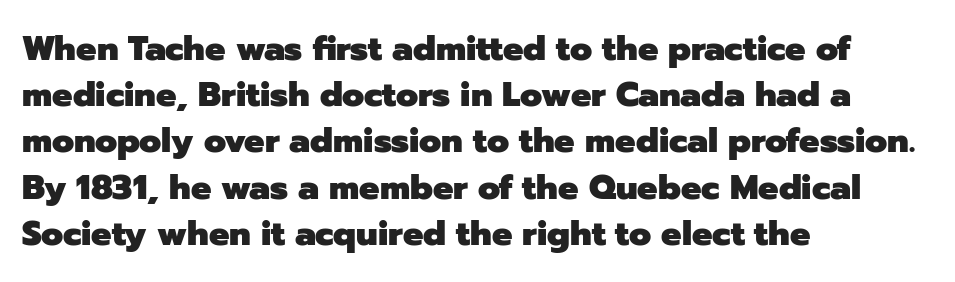
{"serif": "no", "italic": "no", "bold": "yes", "weight": "heavy", "width": "normal", "stroke_contrast": "low", "x_height": "medium", "monospaced": "no", "underline": "no", "align": "left", "line_spacing": "normal", "line_spacing_ratio": 1.36, "letter_spacing": "normal", "letter_spacing_em": 0.0, "glyph_px": 34}
